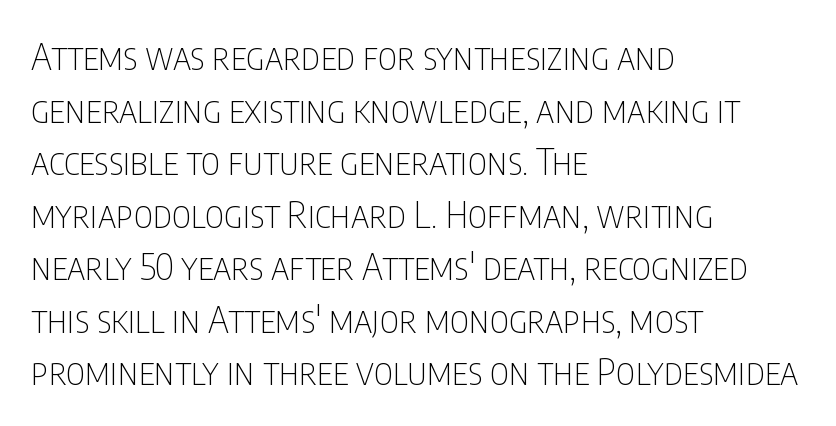
{"serif": "no", "italic": "no", "bold": "no", "weight": "thin", "width": "condensed", "stroke_contrast": "low", "x_height": "large", "monospaced": "no", "underline": "no", "align": "left", "line_spacing": "normal", "line_spacing_ratio": 1.42, "letter_spacing": "normal", "letter_spacing_em": 0.0, "glyph_px": 37}
